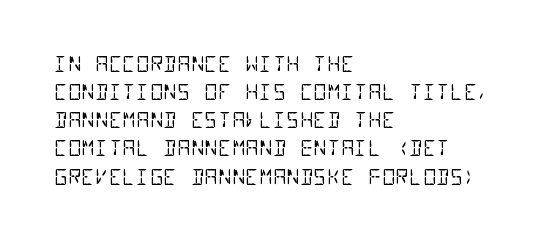
Q: Is the text bold? A: No.
Q: Is the text underlined? A: No.
Q: How is the paragraph aligned? A: Left-aligned.
Q: Is the spacing between letters normal or unusually wide? A: Normal.
Q: Is the spacing between lines tight, normal or loose? A: Normal.
